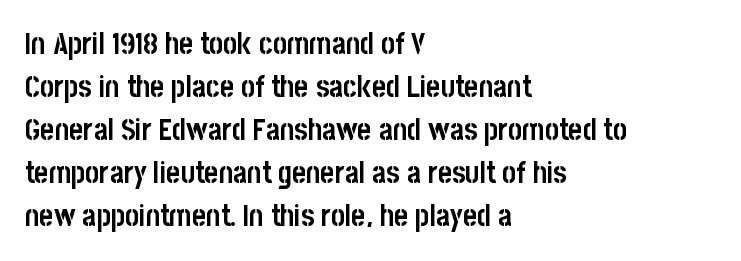
The area under the type is left untouched. Quick note: interline space is typical. These words are printed bold, with thick strokes throughout. Proportional: the letters do not fall into vertical columns. The passage shown has conventional tracking throughout.
